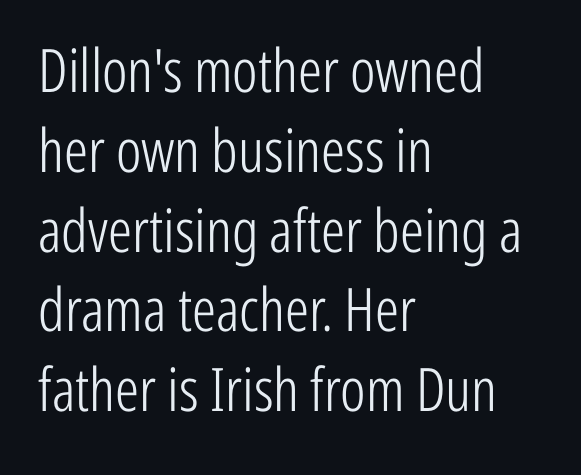
Q: Is the text bold? A: No.
Q: Is the text italic (slanted)? A: No, it is upright.
Q: Is the typeface a serif or a sans-serif typeface? A: Sans-serif.
Q: Is the text underlined? A: No.
Q: How is the paragraph aligned? A: Left-aligned.
Q: Is the spacing between letters normal or unusually wide? A: Normal.
Q: Is the spacing between lines tight, normal or loose? A: Normal.
Q: Width (condensed, normal, or wide)? A: Condensed.
Q: Stroke contrast? A: Low.
Q: x-height? A: Medium.
Q: Monospaced? A: No.
